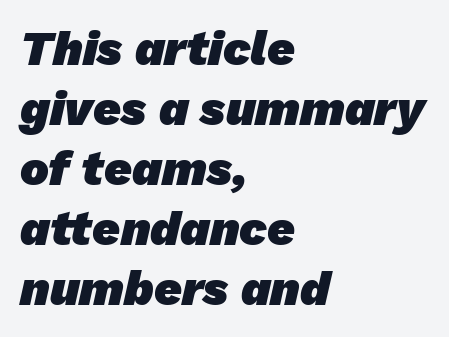
The image shows 48 px heavy sans-serif type; set left-aligned, normal line spacing (1.25x), normal letter spacing, not underlined; low stroke contrast and a medium x-height.
